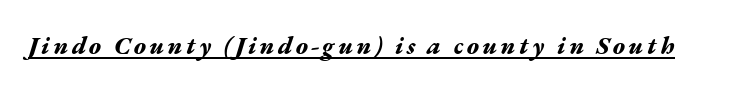
Q: Is the text bold? A: Yes.
Q: Is the text italic (slanted)? A: Yes, it leans right by about 17 degrees.
Q: Is the text underlined? A: Yes.
